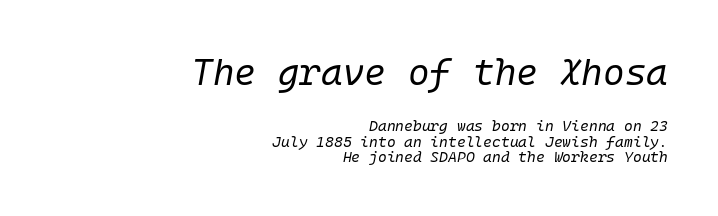
{"italic": "yes", "lean": "right", "slant_degrees": 10, "bold": "no", "weight": "regular", "width": "normal", "stroke_contrast": "low", "x_height": "medium", "underline": "no", "align": "right", "line_spacing": "tight", "line_spacing_ratio": 1.02, "letter_spacing": "normal", "letter_spacing_em": 0.0, "larger_block": "first", "size_ratio": 2.47, "glyph_px": 37}
